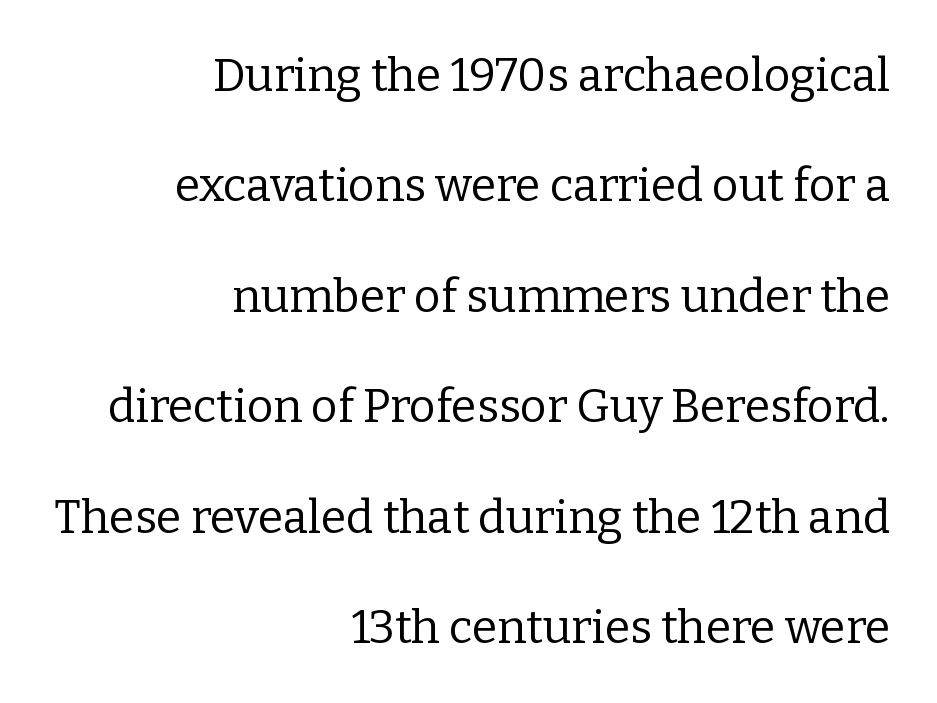
{"serif": "yes", "italic": "no", "bold": "no", "weight": "regular", "width": "normal", "stroke_contrast": "low", "x_height": "medium", "monospaced": "no", "underline": "no", "align": "right", "line_spacing": "loose", "line_spacing_ratio": 2.4, "letter_spacing": "normal", "letter_spacing_em": 0.0, "glyph_px": 46}
